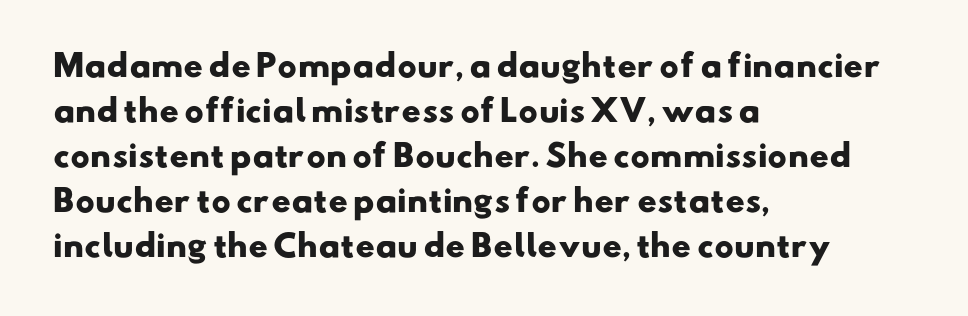
What kind of face is this? One without serifs — a sans. Students, observe: this is what conventionally led text looks like. The face used here has the dense, thick strokes of a bold. Is the letter spacing exaggerated? No — it looks like the ordinary default. The letters advance in unequal steps, a hallmark of proportional type.
